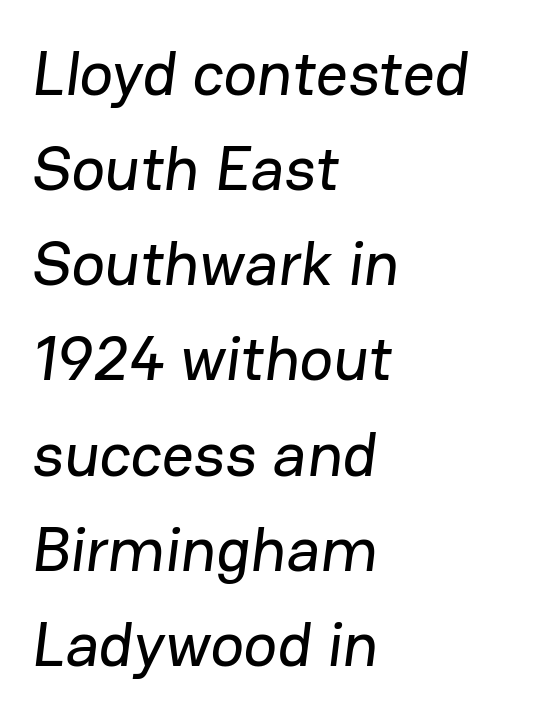
{"serif": "no", "width": "normal", "stroke_contrast": "low", "x_height": "medium", "monospaced": "no", "underline": "no", "align": "left", "line_spacing": "normal", "line_spacing_ratio": 1.51, "letter_spacing": "normal", "letter_spacing_em": 0.0, "glyph_px": 63}
